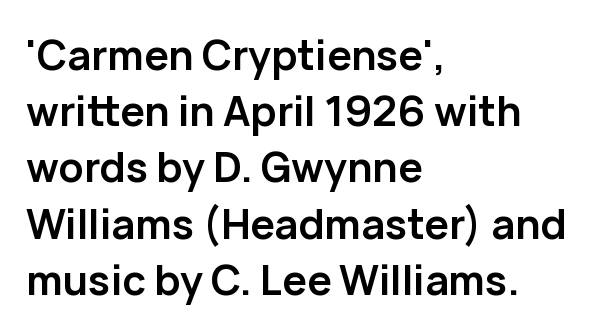
Posture: upright roman. Here the designer chose a conventional face with non-uniform glyph widths. The face used here has the dense, thick strokes of a bold. Rows of type keep a routine distance in the vertical direction. The lines in this sample share a left origin and differ only in where they stop. Any mark beneath the type? The region is blank.
